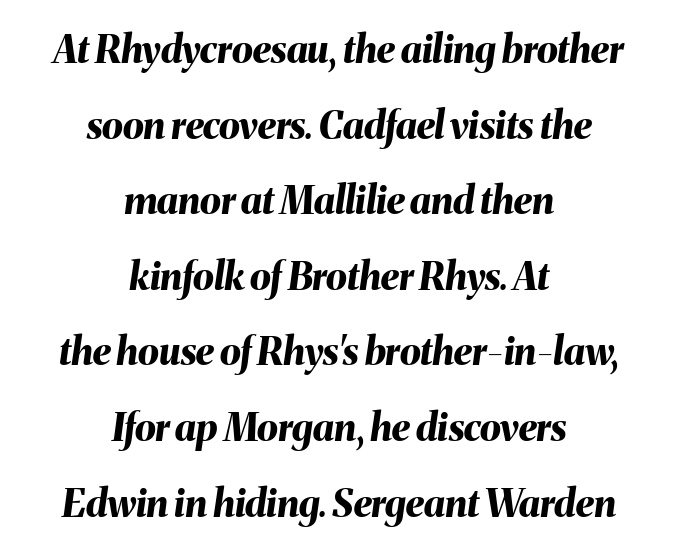
Q: Is the text bold? A: Yes.
Q: Is the text italic (slanted)? A: Yes, it leans right by about 8 degrees.
Q: Is the text underlined? A: No.
Q: How is the paragraph aligned? A: Centered.
Q: Is the spacing between letters normal or unusually wide? A: Normal.
Q: Is the spacing between lines tight, normal or loose? A: Loose.
Q: Width (condensed, normal, or wide)? A: Normal.
Q: Stroke contrast? A: Medium.
Q: x-height? A: Medium.
Q: Monospaced? A: No.
